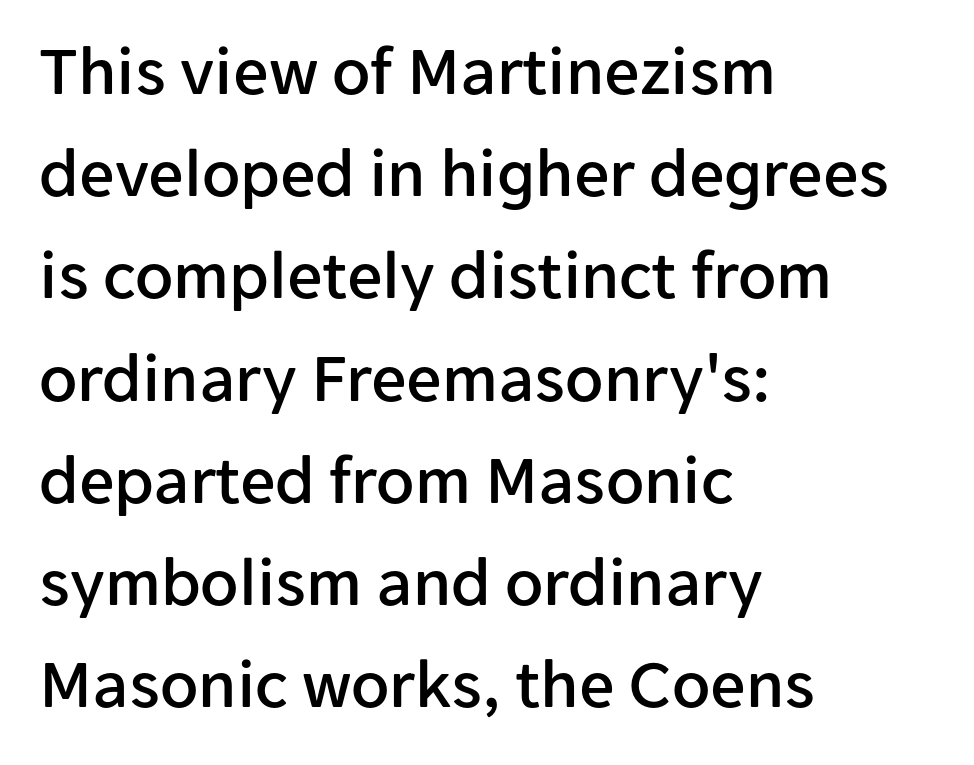
The letterforms sit shoulder to shoulder at normal distance. A typesetter would call this proportional, since set widths differ per character. The paragraph has a hard left edge and a soft right edge. A typesetter would call this leading conventional body-copy spacing. These lines are composed in type without serifs.
